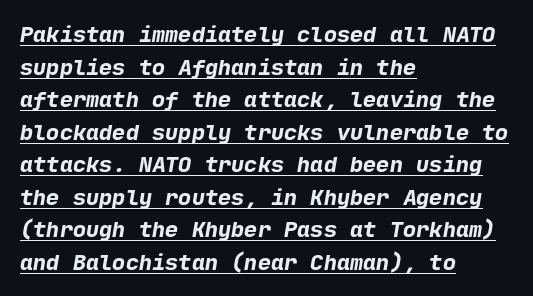
Q: Is the text bold? A: Yes.
Q: Is the text underlined? A: Yes.
Q: How is the paragraph aligned? A: Left-aligned.
Q: Is the spacing between letters normal or unusually wide? A: Normal.
Q: Is the spacing between lines tight, normal or loose? A: Normal.
